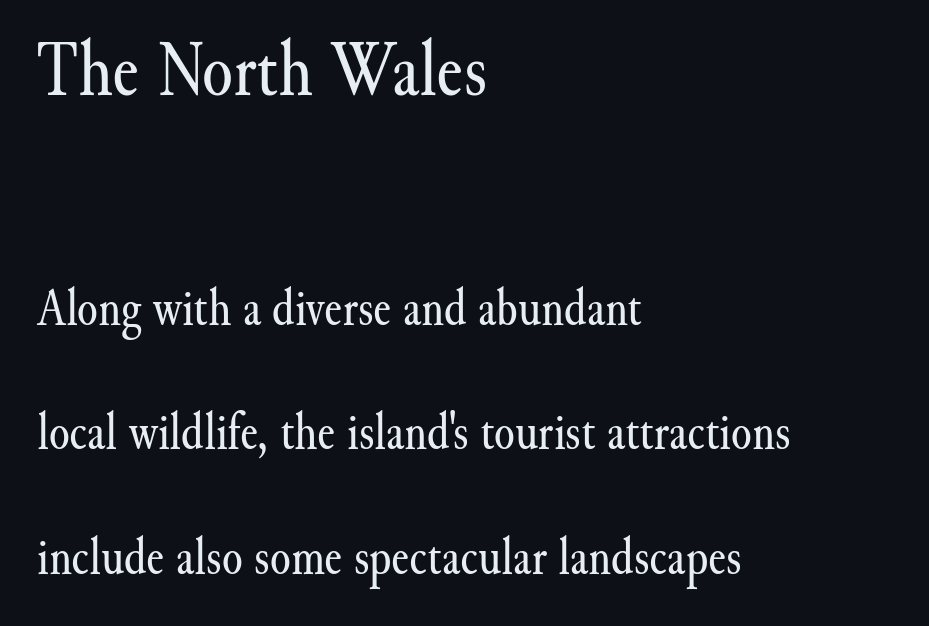
Q: Is the text bold? A: No.
Q: Is the text italic (slanted)? A: No, it is upright.
Q: Is the typeface a serif or a sans-serif typeface? A: Serif.
Q: Is the text underlined? A: No.
Q: How is the paragraph aligned? A: Left-aligned.
Q: Is the spacing between letters normal or unusually wide? A: Normal.
Q: Is the spacing between lines tight, normal or loose? A: Loose.
Q: Which block of text is set in a larger size, the first (top) or the second (bottom)? A: The first (top) one.
Q: Width (condensed, normal, or wide)? A: Normal.
Q: Stroke contrast? A: Medium.
Q: x-height? A: Small.
Q: Monospaced? A: No.
